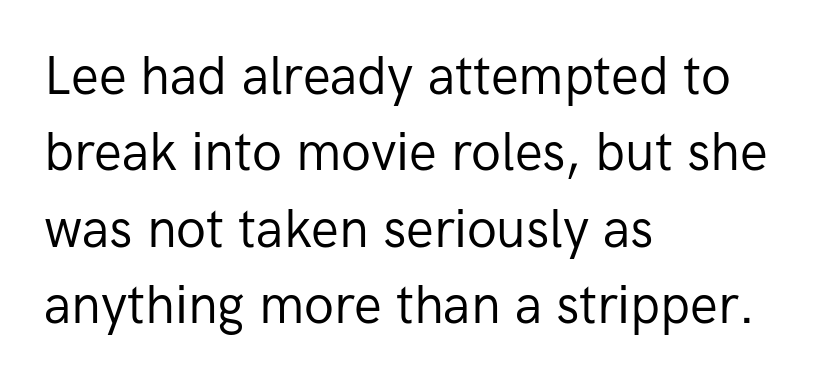
The image shows 52 px regular-weight sans-serif type, upright; set left-aligned, normal line spacing (1.47x), normal letter spacing, not underlined; low stroke contrast and a medium x-height.
